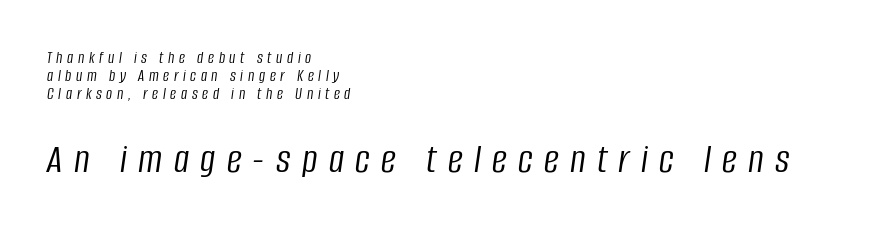
In this sample the second text group is rendered at the bigger scale. The text block is weighted toward the left margin, trailing off unevenly rightward. Quick note: italic. Honestly, there is no underline to notice here at all.
